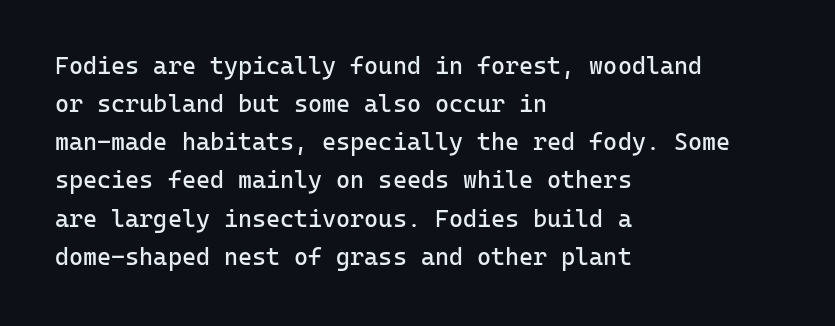
Is there much room between lines? A standard amount, neither cramped nor airy. A roman cut, with each character standing at attention. How are the letters spaced? Ordinarily, with no added tracking. This rendering features lettering with no underline. The paragraph shown leans on its left margin. The weight tops out at a normal text grade.
